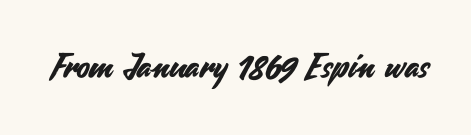
Q: Is the text italic (slanted)? A: Yes.
Q: Is the typeface a serif or a sans-serif typeface? A: Sans-serif.
Q: Is the text underlined? A: No.
Q: Is the spacing between letters normal or unusually wide? A: Normal.
Q: Width (condensed, normal, or wide)? A: Normal.
Q: Stroke contrast? A: Medium.
Q: x-height? A: Small.
Q: Monospaced? A: No.
